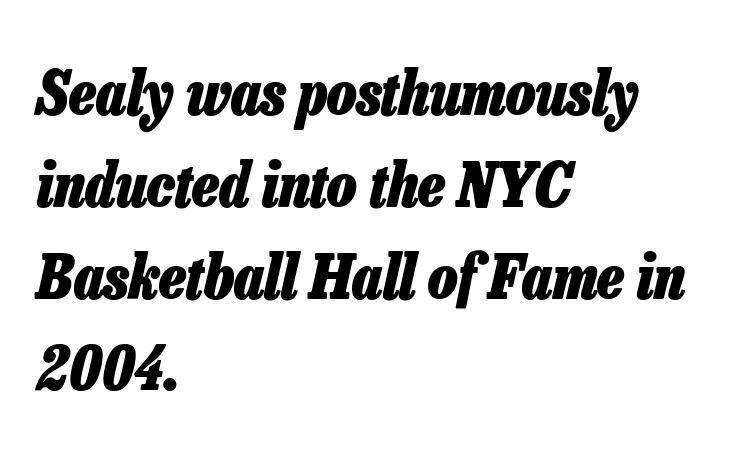
In terms of letterspacing, this is plain default setting. Unmarked baselines from the first word to the last. The rendering uses a moderate line-height, typical for paragraphs. Yep, that's italic — everything's leaning. A student would call this left alignment; a typographer would say flush left, rag right.
